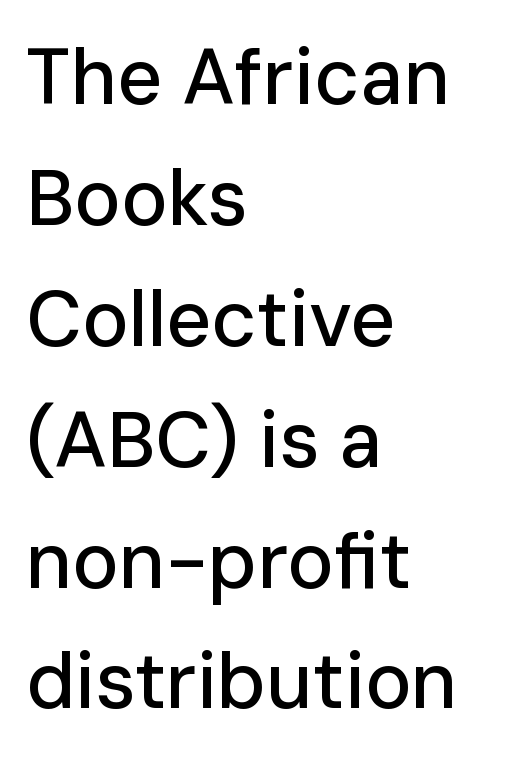
{"serif": "no", "italic": "no", "width": "normal", "stroke_contrast": "low", "x_height": "medium", "monospaced": "no", "underline": "no", "align": "left", "line_spacing": "normal", "line_spacing_ratio": 1.55, "letter_spacing": "normal", "letter_spacing_em": 0.0, "glyph_px": 78}
